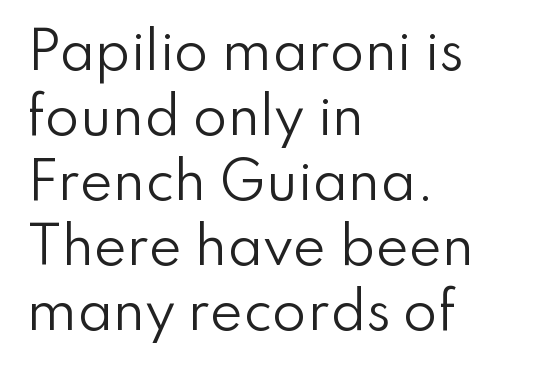
The image shows 50 px regular-weight sans-serif type, upright; set left-aligned, normal line spacing (1.3x), normal letter spacing, not underlined; low stroke contrast and a small x-height.
